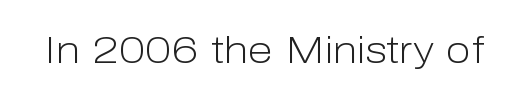
The image shows 37 px light sans-serif type, upright; set normal letter spacing, not underlined; low stroke contrast and a medium x-height.
